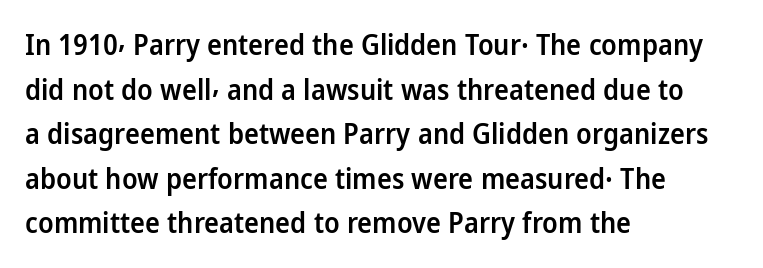
The image shows 28 px semibold sans-serif type, upright; set left-aligned, normal line spacing (1.59x), normal letter spacing, not underlined; low stroke contrast and a medium x-height.
